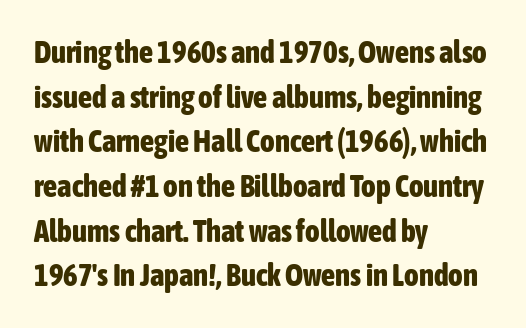
The line-height multiplier appears to be the usual default. Casual observation: everything's shoved over to the left. Nothing sits at the stroke ends, so this counts as sans-serif. The strip under each line holds only bare page.
